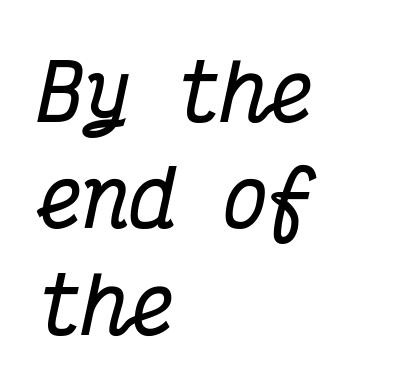
Q: Is the text bold? A: Yes.
Q: Is the text italic (slanted)? A: Yes, it leans right by about 12 degrees.
Q: Is the typeface a serif or a sans-serif typeface? A: Serif.
Q: Is the text underlined? A: No.
Q: How is the paragraph aligned? A: Left-aligned.
Q: Is the spacing between letters normal or unusually wide? A: Normal.
Q: Is the spacing between lines tight, normal or loose? A: Normal.
Q: Width (condensed, normal, or wide)? A: Condensed.
Q: Stroke contrast? A: Medium.
Q: x-height? A: Medium.
Q: Monospaced? A: Yes.
